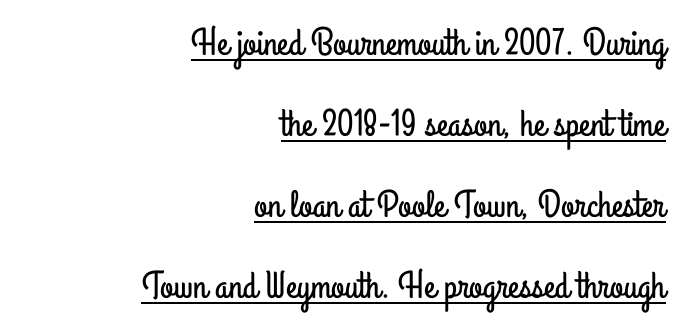
The image shows 38 px condensed sans-serif type, upright; set right-aligned, loose line spacing (2.13x), normal letter spacing, underlined; low stroke contrast and a small x-height.
